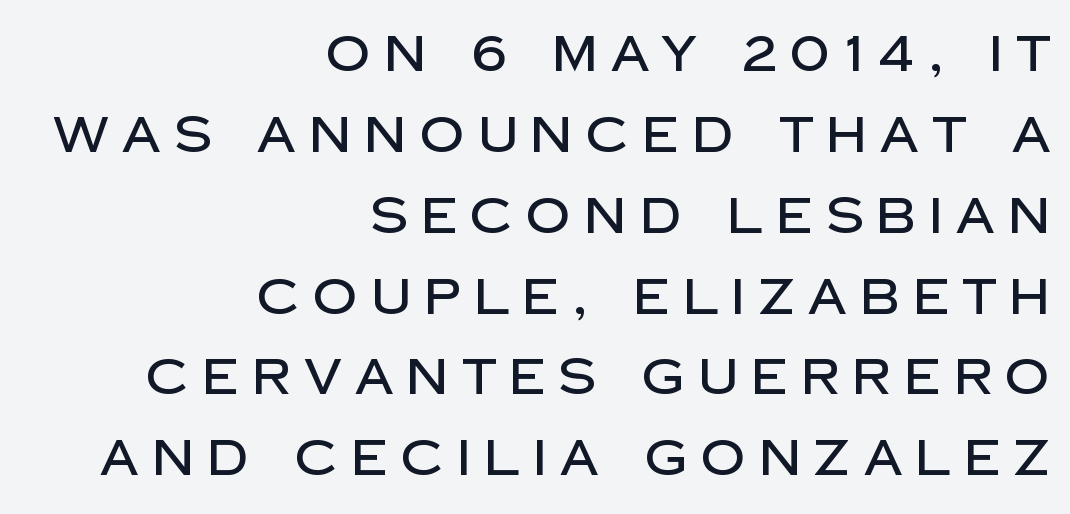
Q: Is the text italic (slanted)? A: No, it is upright.
Q: Is the typeface a serif or a sans-serif typeface? A: Sans-serif.
Q: Is the text underlined? A: No.
Q: How is the paragraph aligned? A: Right-aligned.
Q: Is the spacing between letters normal or unusually wide? A: Unusually wide.
Q: Is the spacing between lines tight, normal or loose? A: Normal.
Q: Width (condensed, normal, or wide)? A: Normal.
Q: Stroke contrast? A: Low.
Q: x-height? A: Large.
Q: Monospaced? A: No.
